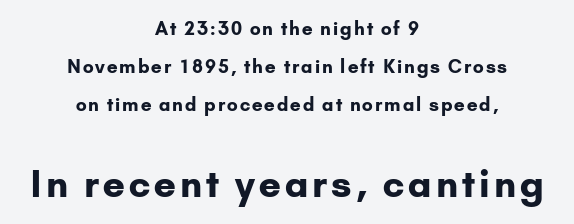
Q: Is the text bold? A: Yes.
Q: Is the text italic (slanted)? A: No, it is upright.
Q: Is the typeface a serif or a sans-serif typeface? A: Sans-serif.
Q: Is the text underlined? A: No.
Q: How is the paragraph aligned? A: Centered.
Q: Is the spacing between lines tight, normal or loose? A: Loose.
Q: Which block of text is set in a larger size, the first (top) or the second (bottom)? A: The second (bottom) one.
Q: Width (condensed, normal, or wide)? A: Normal.
Q: Stroke contrast? A: Low.
Q: x-height? A: Small.
Q: Monospaced? A: No.
